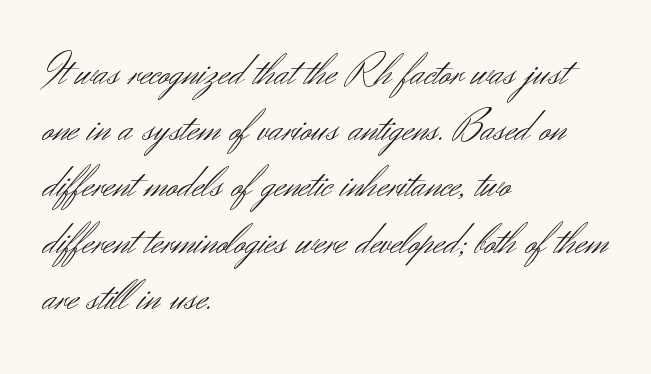
The font family rendered here belongs to the sans-serif group. Does the leading feel generous? No, just average. Glance below the letters and you will spot only blank space. Horizontal alignment here is leftward, the default for most running prose. Is the stroke heavy? The answer is a plain regular-or-lighter. Varying glyph widths throughout — classic text-font behaviour.
